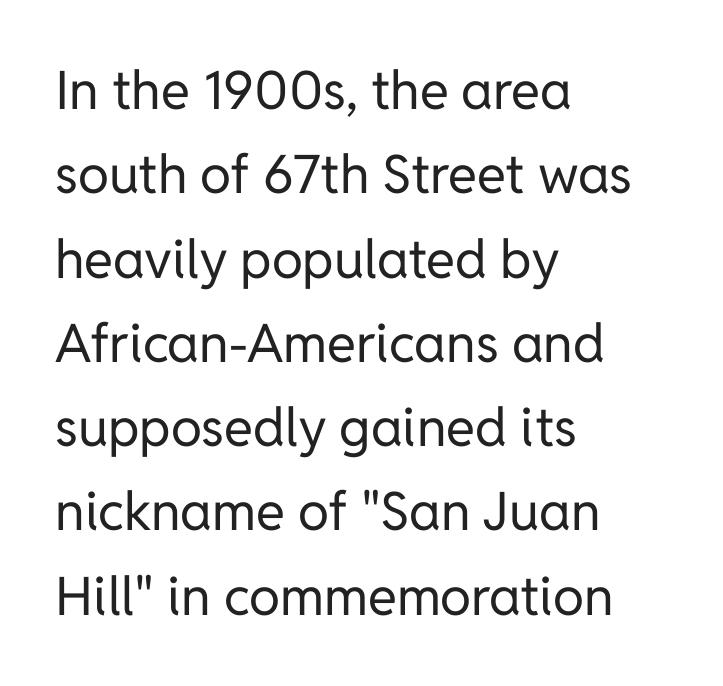
The font's upright variant was chosen for this text. These lines are rendered in a variable-pitch font. Line spacing here is normal. The passage shown is not underscored anywhere.
